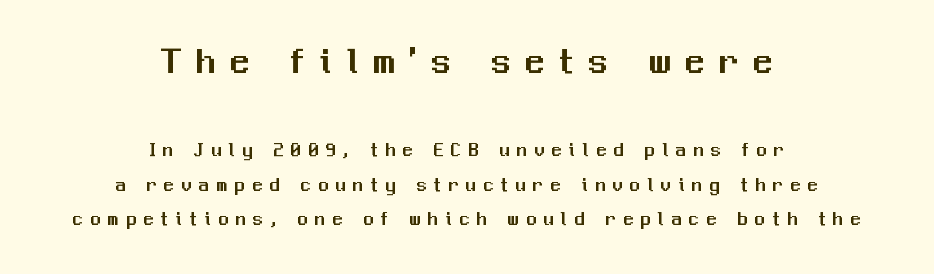
The rendering positions every line midway between the sides. Characters remain perfectly vertical along every line. You can tell from the bare stems that sans-serif type was used. The area under the type is left untouched.
